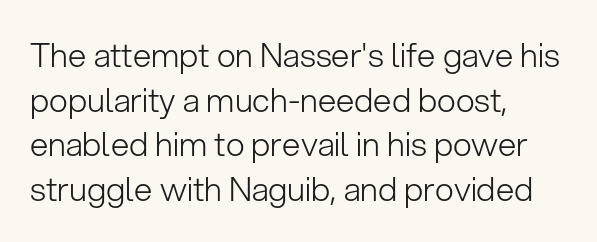
{"serif": "no", "italic": "no", "bold": "no", "weight": "light", "width": "normal", "stroke_contrast": "low", "x_height": "medium", "monospaced": "no", "underline": "no", "align": "left", "line_spacing": "normal", "line_spacing_ratio": 1.35, "letter_spacing": "normal", "letter_spacing_em": 0.0, "glyph_px": 33}
